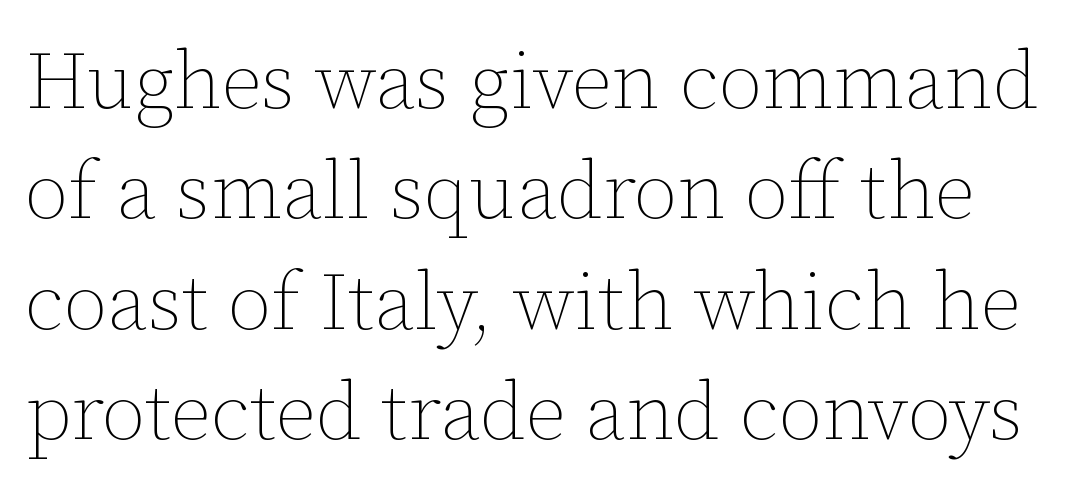
{"italic": "no", "bold": "no", "weight": "thin", "width": "normal", "stroke_contrast": "low", "x_height": "medium", "monospaced": "no", "underline": "no", "line_spacing": "normal", "line_spacing_ratio": 1.38, "letter_spacing": "normal", "letter_spacing_em": 0.0, "glyph_px": 80}
